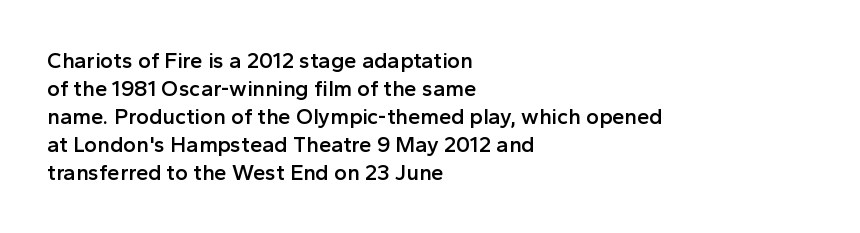
Q: Is the text bold? A: Semi-bold.
Q: Is the text italic (slanted)? A: No, it is upright.
Q: Is the text underlined? A: No.
Q: How is the paragraph aligned? A: Left-aligned.
Q: Is the spacing between letters normal or unusually wide? A: Normal.
Q: Is the spacing between lines tight, normal or loose? A: Normal.
